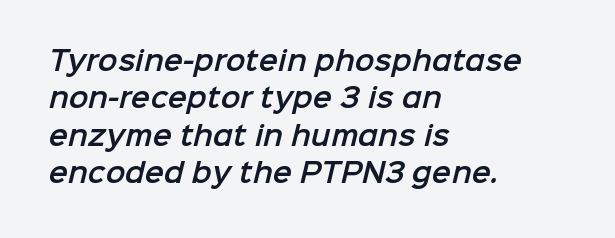
Underline: absent. Letter spacing: default. These lines stack with their left ends in a neat column. Regular leading.
